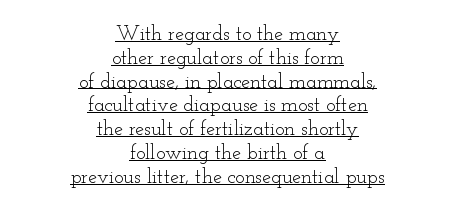
{"italic": "no", "bold": "no", "underline": "yes", "align": "center", "line_spacing_ratio": 1.19, "letter_spacing": "normal", "letter_spacing_em": 0.0, "glyph_px": 20}
